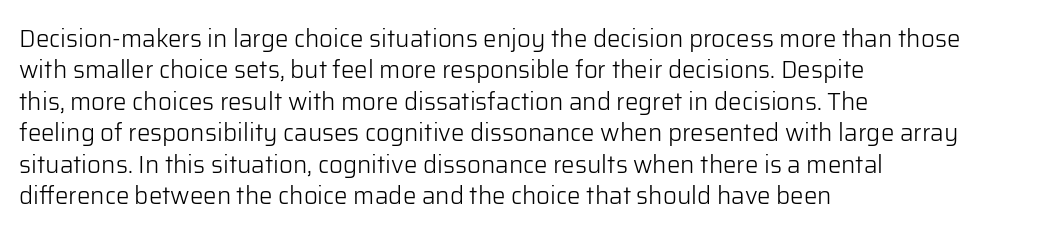
What stands out about the letter spacing? Nothing — it is the standard amount. Unmarked baselines from the first word to the last. The rendering anchors every line to the left-hand side. Regarding leading, the lines here are spaced in the standard way. Compared with a typical body face, this is equally light or lighter still. In terms of posture, this sample is upright.
